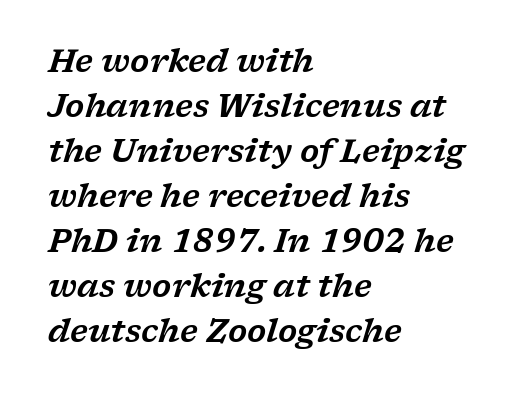
Classification — serif. In terms of posture, this sample is oblique. The space beneath each line is pristine and unruled. Observe the ordinary spacing: letters are neighbours, not strangers. You could not count columns in this text — the font is proportionally spaced. Casual observation: everything's shoved over to the left.
